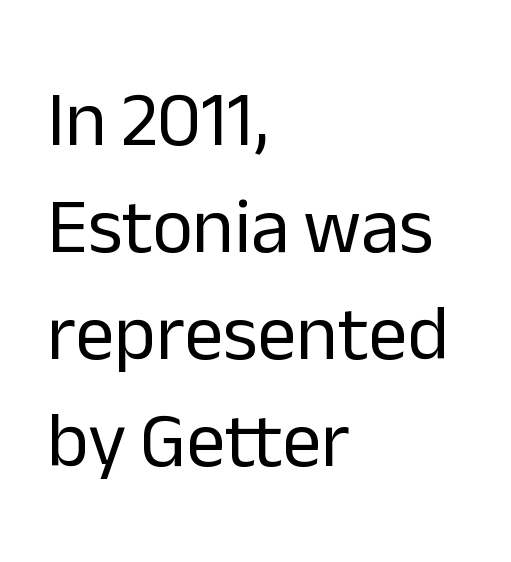
{"serif": "no", "italic": "no", "bold": "no", "weight": "regular", "width": "normal", "stroke_contrast": "low", "x_height": "medium", "monospaced": "no", "underline": "no", "align": "left", "line_spacing": "normal", "line_spacing_ratio": 1.37, "letter_spacing": "normal", "letter_spacing_em": 0.0, "glyph_px": 78}
